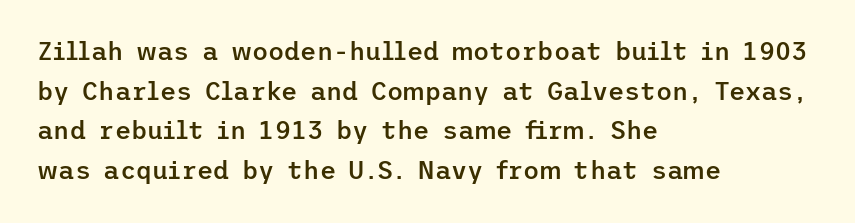
A bare baseline throughout the passage. Letter spacing: default. It's the straight-up-and-down kind of type. A somewhat darkened texture: the type is semibold rather than bold. Interline gaps are of average width in this sample. Compared with a centered layout, this one pins lines to the left instead.
